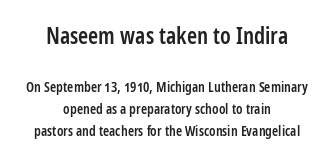
Q: Is the text bold? A: Semi-bold.
Q: Is the text italic (slanted)? A: No, it is upright.
Q: Is the text underlined? A: No.
Q: How is the paragraph aligned? A: Centered.
Q: Is the spacing between letters normal or unusually wide? A: Normal.
Q: Is the spacing between lines tight, normal or loose? A: Normal.
Q: Which block of text is set in a larger size, the first (top) or the second (bottom)? A: The first (top) one.
